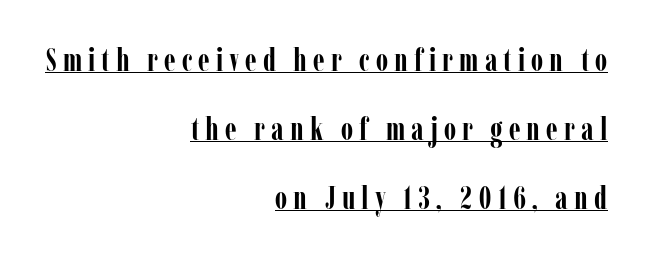
The passage is arranged like a letterhead date or caption credit — flush right. Here the designer chose a conventional face with non-uniform glyph widths. The passage shown stacks its lines with a broad gap. The designer went with a serif here, giving each stem small feet. The lettering stays uniformly vertical, giving the passage a roman look.
